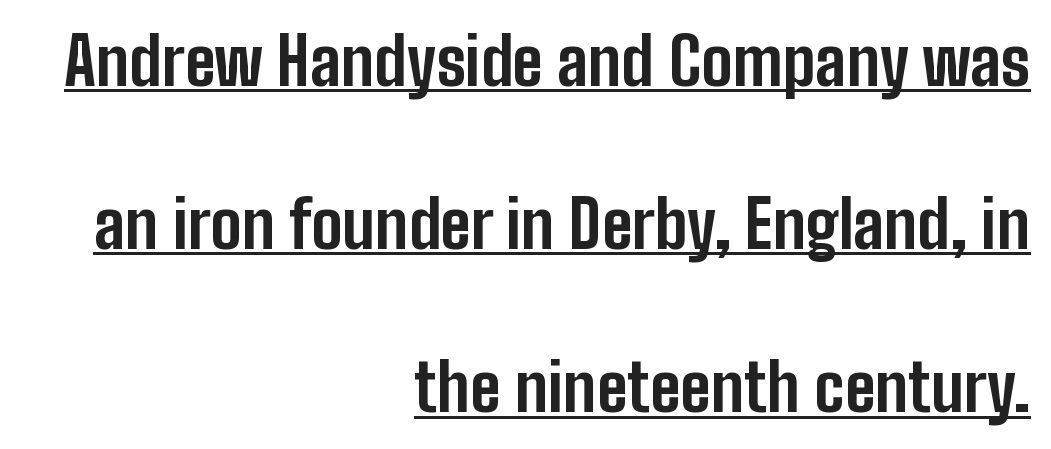
Q: Is the text bold? A: Yes.
Q: Is the text italic (slanted)? A: No, it is upright.
Q: Is the typeface a serif or a sans-serif typeface? A: Sans-serif.
Q: Is the text underlined? A: Yes.
Q: How is the paragraph aligned? A: Right-aligned.
Q: Is the spacing between letters normal or unusually wide? A: Normal.
Q: Is the spacing between lines tight, normal or loose? A: Loose.
Q: Width (condensed, normal, or wide)? A: Condensed.
Q: Stroke contrast? A: Low.
Q: x-height? A: Medium.
Q: Monospaced? A: No.
